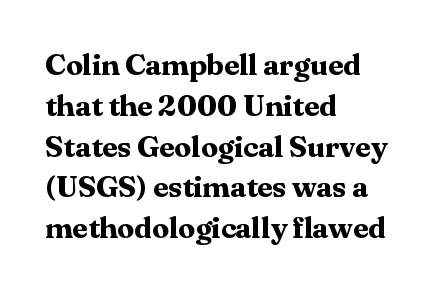
The image shows 30 px bold serif type, upright; set left-aligned, normal line spacing (1.36x), normal letter spacing, not underlined; medium stroke contrast and a medium x-height.
